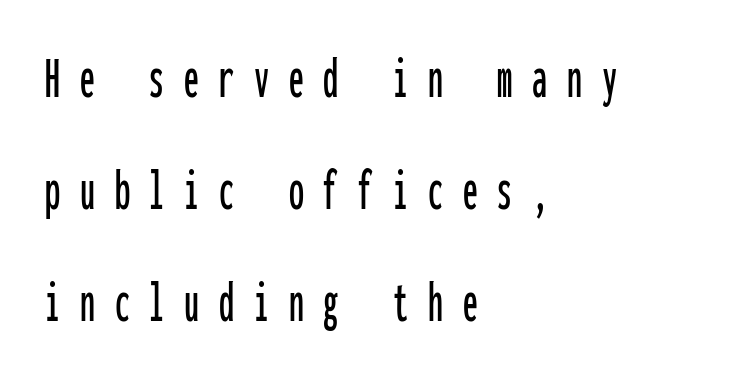
Q: Is the text italic (slanted)? A: No, it is upright.
Q: Is the typeface a serif or a sans-serif typeface? A: Sans-serif.
Q: Is the text underlined? A: No.
Q: How is the paragraph aligned? A: Left-aligned.
Q: Is the spacing between letters normal or unusually wide? A: Unusually wide.
Q: Width (condensed, normal, or wide)? A: Condensed.
Q: Stroke contrast? A: Low.
Q: x-height? A: Medium.
Q: Monospaced? A: Yes.
